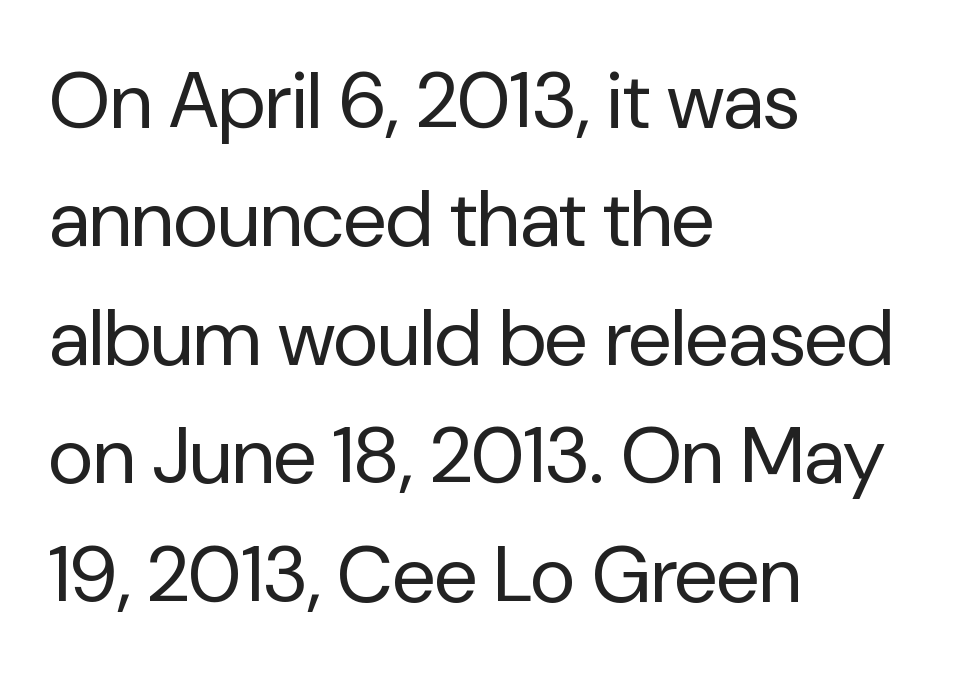
The image shows 79 px regular-weight sans-serif type, upright; set left-aligned, normal line spacing (1.5x), normal letter spacing, not underlined; low stroke contrast and a medium x-height.
